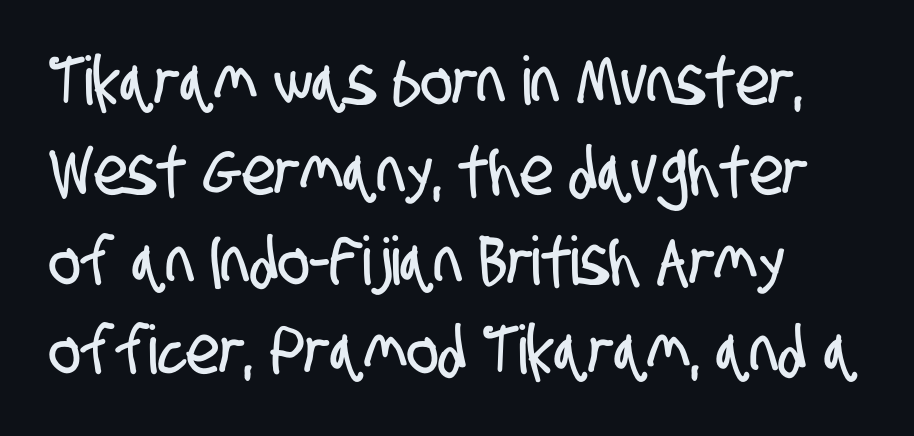
{"serif": "no", "width": "condensed", "stroke_contrast": "low", "x_height": "large", "monospaced": "no", "underline": "no", "line_spacing": "normal", "line_spacing_ratio": 1.34, "letter_spacing": "normal", "letter_spacing_em": 0.0, "glyph_px": 67}
